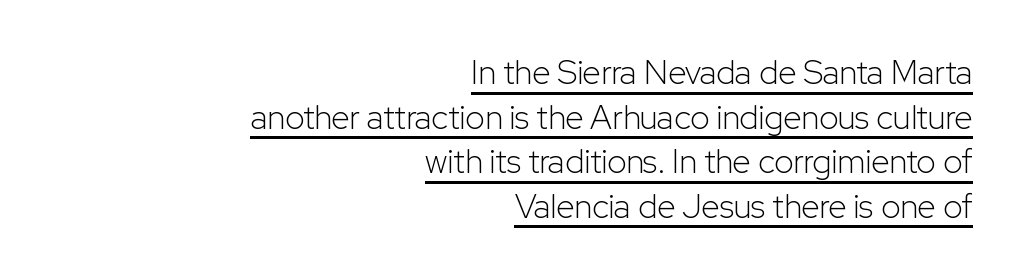
{"serif": "no", "italic": "no", "bold": "no", "weight": "light", "width": "normal", "stroke_contrast": "low", "x_height": "medium", "monospaced": "no", "underline": "yes", "align": "right", "line_spacing": "normal", "line_spacing_ratio": 1.35, "letter_spacing": "normal", "letter_spacing_em": 0.0, "glyph_px": 33}
